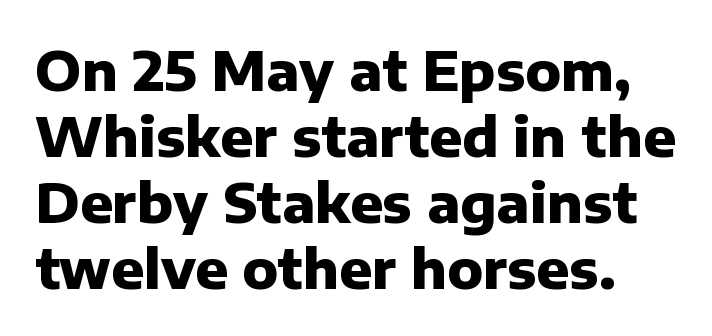
Nothing unusual about the tracking: characters are spaced as the font intends. This is heavy type, rendered in bold. The rendering uses natural spacing where letterforms have individual widths. The designer went with a sans here, leaving each stem footless. The foot of each line stays bare and open.
